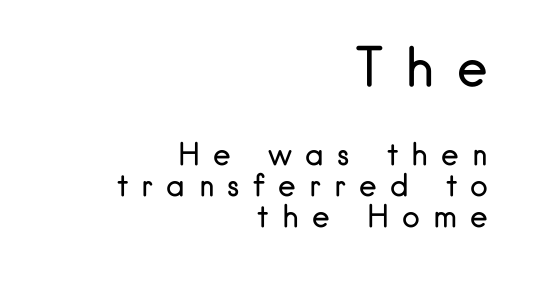
Q: Is the text bold? A: No.
Q: Is the text italic (slanted)? A: No, it is upright.
Q: Is the typeface a serif or a sans-serif typeface? A: Sans-serif.
Q: Is the text underlined? A: No.
Q: How is the paragraph aligned? A: Right-aligned.
Q: Is the spacing between letters normal or unusually wide? A: Unusually wide.
Q: Is the spacing between lines tight, normal or loose? A: Tight.
Q: Which block of text is set in a larger size, the first (top) or the second (bottom)? A: The first (top) one.
Q: Width (condensed, normal, or wide)? A: Normal.
Q: Stroke contrast? A: Low.
Q: x-height? A: Small.
Q: Monospaced? A: No.
